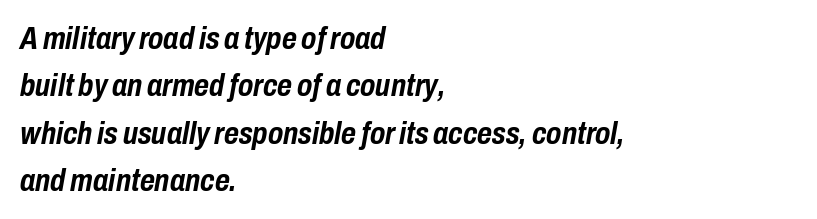
Q: Is the text bold? A: Yes.
Q: Is the text italic (slanted)? A: Yes, it leans right by about 10 degrees.
Q: Is the text underlined? A: No.
Q: How is the paragraph aligned? A: Left-aligned.
Q: Is the spacing between letters normal or unusually wide? A: Normal.
Q: Is the spacing between lines tight, normal or loose? A: Normal.
Q: Width (condensed, normal, or wide)? A: Condensed.
Q: Stroke contrast? A: Low.
Q: x-height? A: Medium.
Q: Monospaced? A: No.
